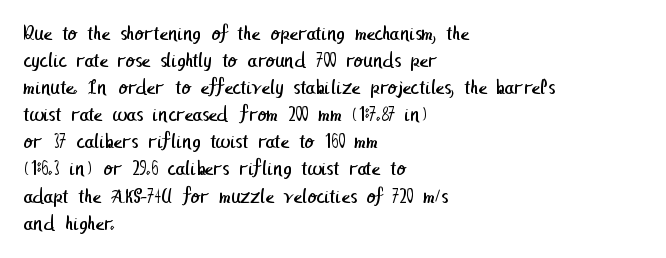
{"bold": "no", "underline": "no", "align": "left", "line_spacing": "normal", "line_spacing_ratio": 1.29, "letter_spacing": "normal", "letter_spacing_em": 0.0, "glyph_px": 21}
